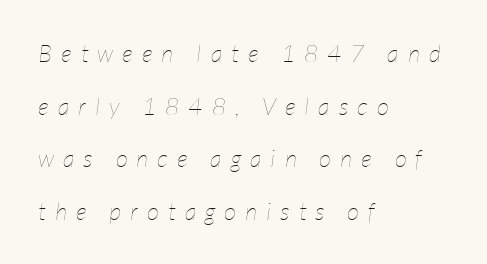
Q: Is the text bold? A: No.
Q: Is the text italic (slanted)? A: Yes, it leans right by about 7 degrees.
Q: Is the text underlined? A: No.
Q: How is the paragraph aligned? A: Left-aligned.
Q: Is the spacing between letters normal or unusually wide? A: Unusually wide.
Q: Is the spacing between lines tight, normal or loose? A: Loose.
